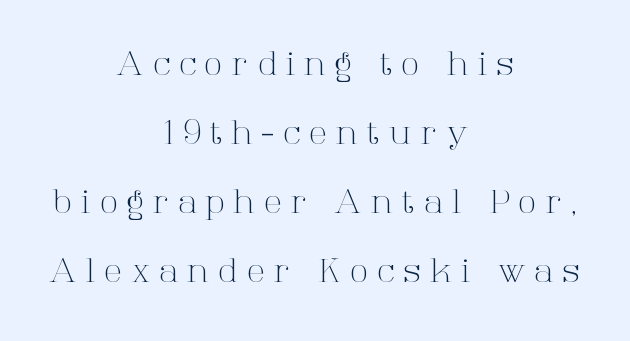
Q: Is the text bold? A: No.
Q: Is the text italic (slanted)? A: No, it is upright.
Q: Is the typeface a serif or a sans-serif typeface? A: Serif.
Q: Is the text underlined? A: No.
Q: How is the paragraph aligned? A: Centered.
Q: Is the spacing between letters normal or unusually wide? A: Unusually wide.
Q: Is the spacing between lines tight, normal or loose? A: Loose.
Q: Width (condensed, normal, or wide)? A: Normal.
Q: Stroke contrast? A: High.
Q: x-height? A: Medium.
Q: Monospaced? A: No.
